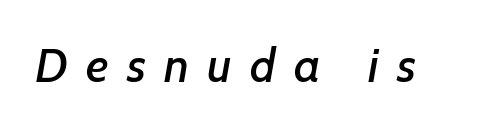
{"serif": "no", "width": "normal", "stroke_contrast": "low", "x_height": "medium", "monospaced": "no", "underline": "no", "letter_spacing": "wide", "letter_spacing_em": 0.38, "glyph_px": 48}
